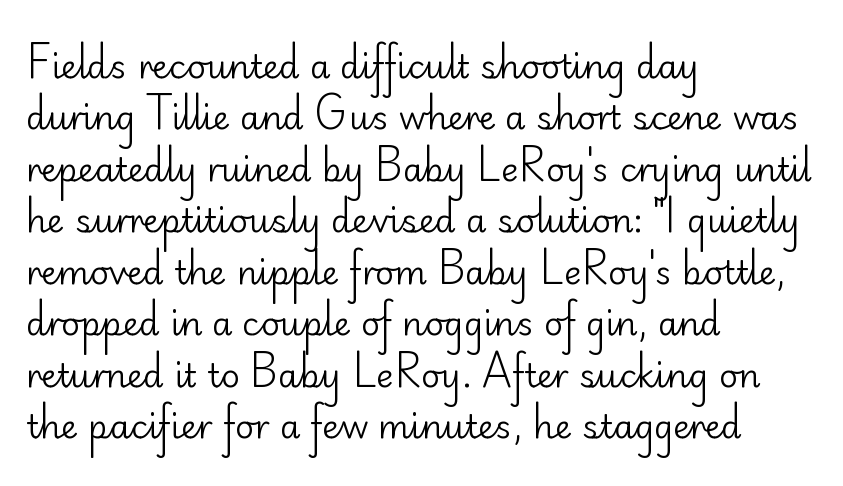
Q: Is the text bold? A: No.
Q: Is the text italic (slanted)? A: No, it is upright.
Q: Is the typeface a serif or a sans-serif typeface? A: Sans-serif.
Q: Is the text underlined? A: No.
Q: How is the paragraph aligned? A: Left-aligned.
Q: Is the spacing between letters normal or unusually wide? A: Normal.
Q: Is the spacing between lines tight, normal or loose? A: Normal.
Q: Width (condensed, normal, or wide)? A: Normal.
Q: Stroke contrast? A: Low.
Q: x-height? A: Small.
Q: Monospaced? A: No.
